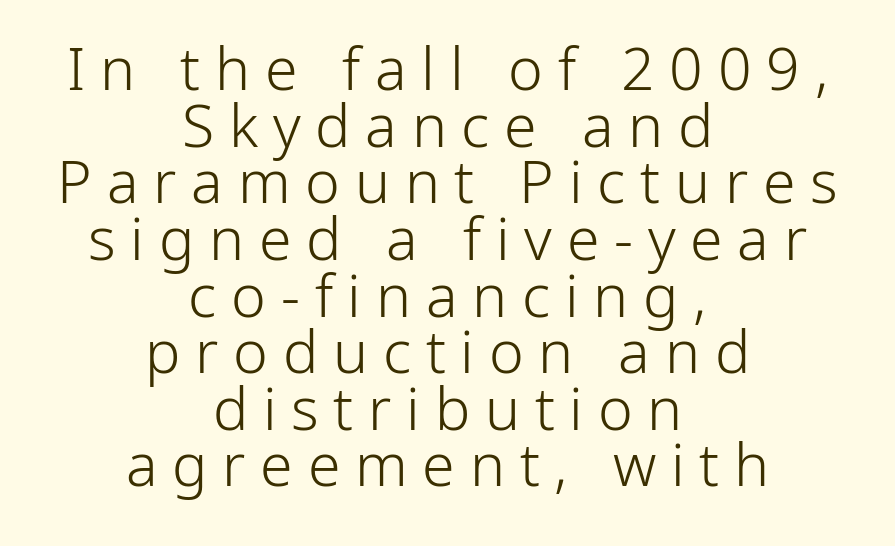
The image shows 59 px light sans-serif type, upright; set centered, tight line spacing (0.96x), unusually wide letter spacing (+0.25 em), not underlined; low stroke contrast and a medium x-height.
